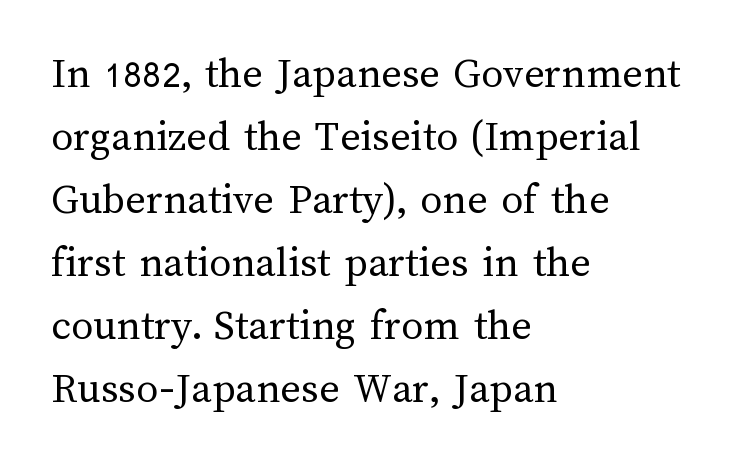
Stems and bowls with no extra thickness — not bold. No word sits above an underline. Default kerning and tracking; the words read as compact shapes. A typesetter would call this proportional, since set widths differ per character.
